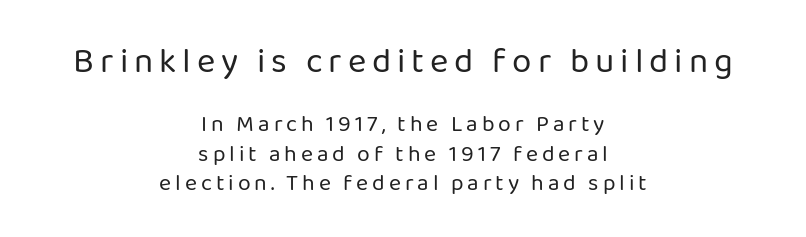
Q: Is the text bold? A: No.
Q: Is the text italic (slanted)? A: No, it is upright.
Q: Is the typeface a serif or a sans-serif typeface? A: Sans-serif.
Q: Is the text underlined? A: No.
Q: How is the paragraph aligned? A: Centered.
Q: Is the spacing between lines tight, normal or loose? A: Normal.
Q: Which block of text is set in a larger size, the first (top) or the second (bottom)? A: The first (top) one.
Q: Width (condensed, normal, or wide)? A: Normal.
Q: Stroke contrast? A: Low.
Q: x-height? A: Medium.
Q: Monospaced? A: No.
